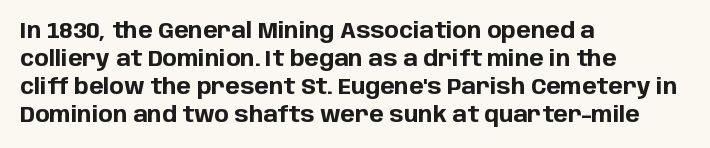
{"italic": "no", "bold": "yes", "underline": "no", "align": "left", "line_spacing": "normal", "line_spacing_ratio": 1.27, "letter_spacing": "normal", "letter_spacing_em": 0.0, "glyph_px": 22}
